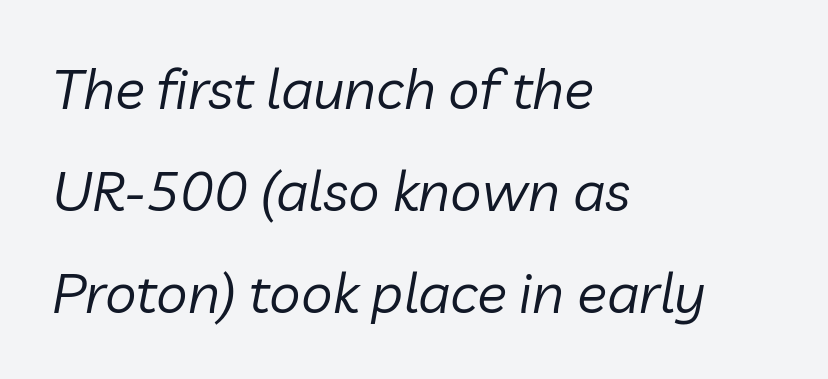
{"italic": "yes", "lean": "right", "slant_degrees": 10, "bold": "no", "weight": "regular", "width": "normal", "stroke_contrast": "low", "x_height": "medium", "monospaced": "no", "underline": "no", "align": "left", "line_spacing_ratio": 1.82, "letter_spacing": "normal", "letter_spacing_em": 0.0, "glyph_px": 56}
